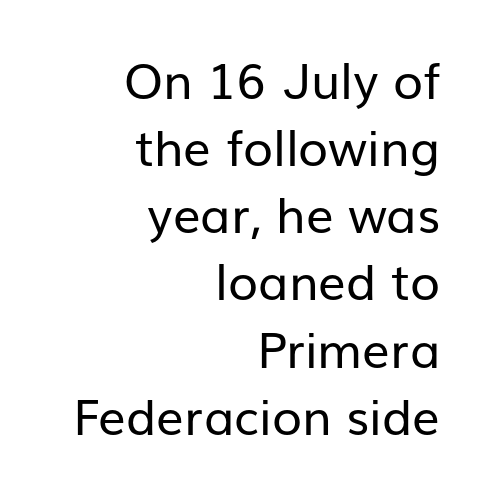
The image shows 49 px regular-weight sans-serif type, upright; set right-aligned, normal line spacing (1.37x), normal letter spacing, not underlined; low stroke contrast and a medium x-height.
